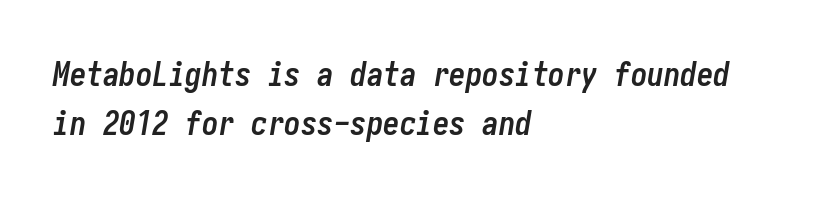
The image shows 33 px semibold, condensed type, italic (leaning right); set left-aligned, normal line spacing (1.49x), normal letter spacing, not underlined; low stroke contrast and a medium x-height.
